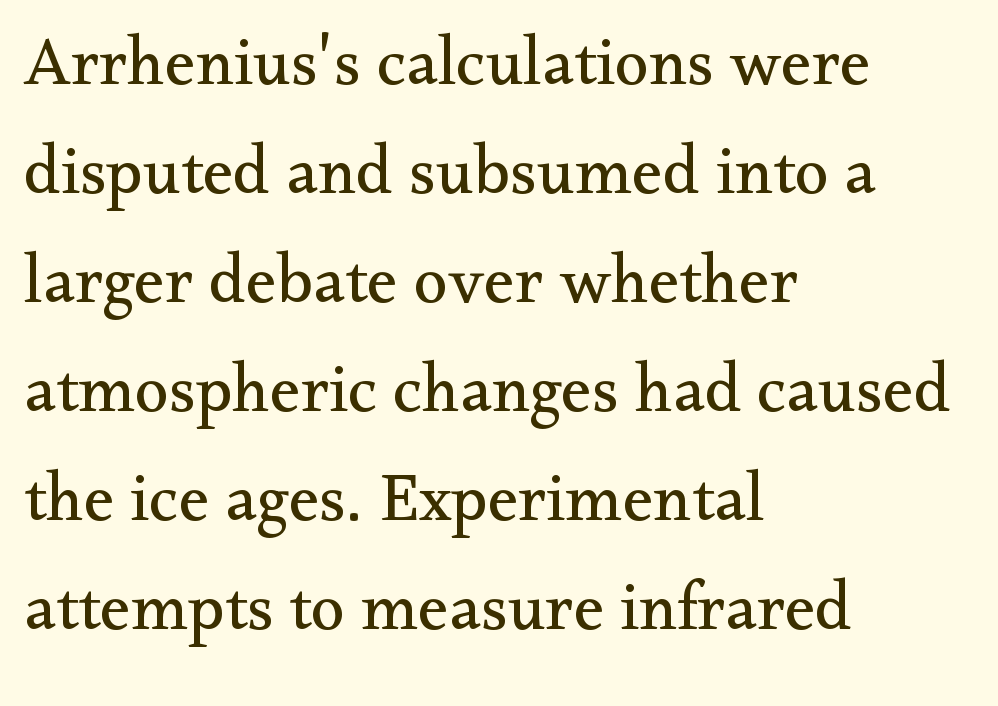
The cut favours lightness, reaching ordinary text weight at its darkest. Line spacing here is normal. Are there feet on the stems? There are — it's a serif. Where is the straight margin? On the left. Style check: upright. Note the varied advance widths — an 'i' is clearly narrower than an 'm'.
